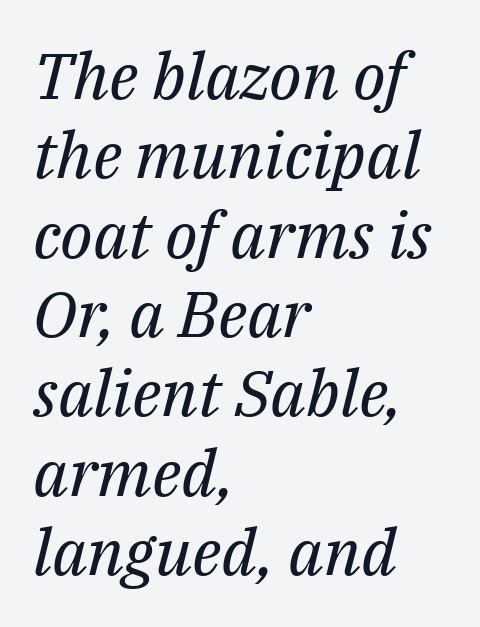
Is the type heavy? It reads as light-to-regular instead. Style check: oblique. The area under the type is left untouched. The passage shown is typed in a proportional face where columns would drift. The characters display serif detailing at their extremities. Compared with a centered layout, this one pins lines to the left instead.
